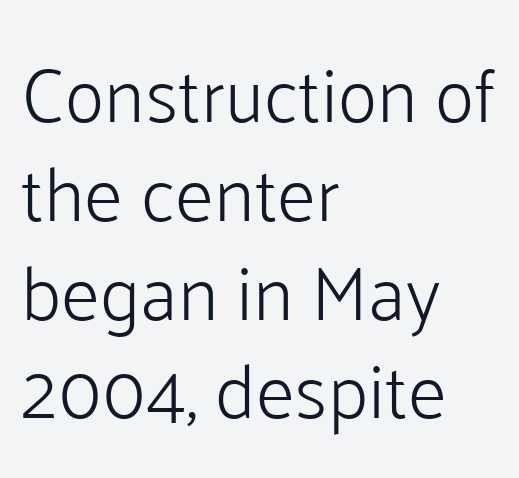
The image shows 76 px light sans-serif type, upright; set left-aligned, normal line spacing (1.3x), normal letter spacing, not underlined; low stroke contrast and a medium x-height.
